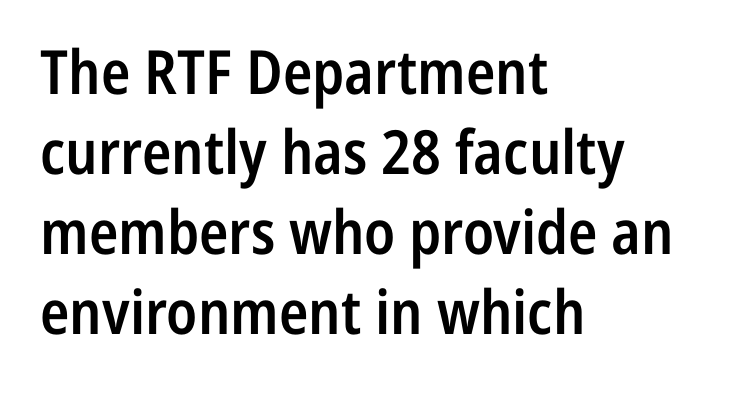
Designer's note — italics off, roman on. This sample uses plain, unmodified letter spacing. Unmarked baselines from the first word to the last. Is this a fixed-width face? No — the glyphs have proportional, varying widths. Alignment: flush left.
